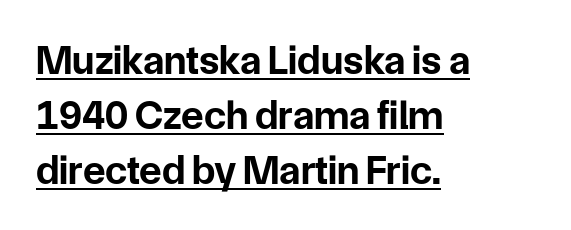
The axis of the letterforms is exactly vertical. The letterforms sit shoulder to shoulder at normal distance. A typesetter would label this face a sans. Is the block centered? No — it sits flush against the left margin. Plenty of ink on the page — the face is bold. If you measured baseline to baseline, you'd find a middling distance.
